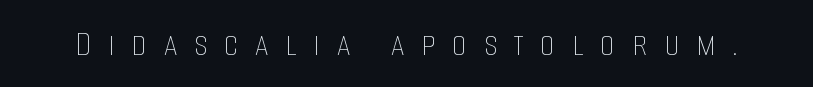
{"italic": "no", "bold": "no", "weight": "thin", "width": "condensed", "stroke_contrast": "low", "x_height": "large", "monospaced": "no", "underline": "no", "letter_spacing": "wide", "letter_spacing_em": 0.44, "glyph_px": 38}
